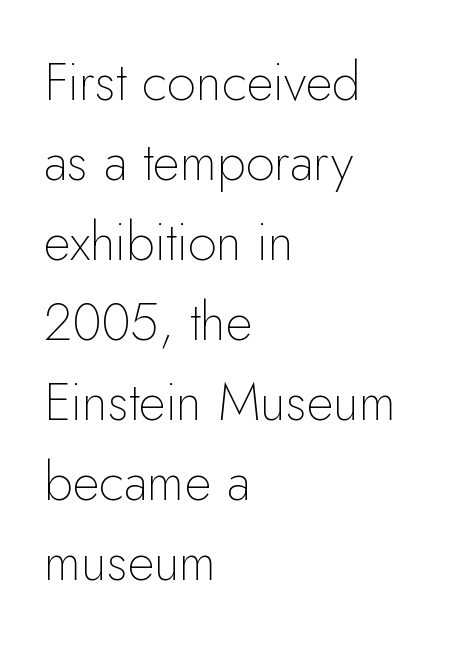
The image shows 52 px thin sans-serif type, upright; set left-aligned, normal line spacing (1.54x), normal letter spacing, not underlined; low stroke contrast and a small x-height.
